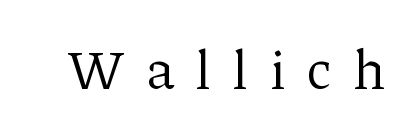
Does extra space separate the letters? Yes, quite a lot of it. The type sits square on the baseline with zero lean. Is this a fixed-width face? No — the glyphs have proportional, varying widths. Honestly, there is no underline to notice here at all.
